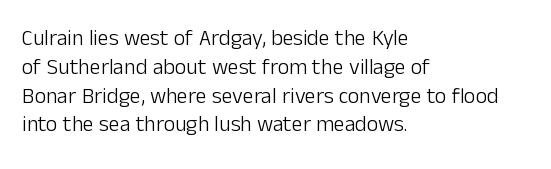
{"italic": "no", "bold": "no", "underline": "no", "align": "left", "line_spacing": "normal", "line_spacing_ratio": 1.31, "letter_spacing": "normal", "letter_spacing_em": 0.0, "glyph_px": 22}
